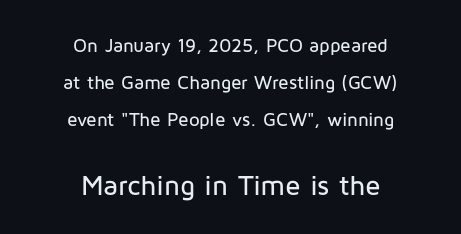
The image shows 28 px sans-serif type, upright; set centered, loose line spacing (1.95x), normal letter spacing, not underlined; the second (bottom) block is 1.47x larger; low stroke contrast and a medium x-height.
